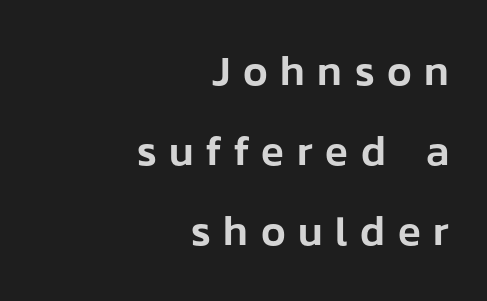
Q: Is the text italic (slanted)? A: No, it is upright.
Q: Is the typeface a serif or a sans-serif typeface? A: Sans-serif.
Q: Is the text underlined? A: No.
Q: How is the paragraph aligned? A: Right-aligned.
Q: Is the spacing between letters normal or unusually wide? A: Unusually wide.
Q: Is the spacing between lines tight, normal or loose? A: Loose.
Q: Width (condensed, normal, or wide)? A: Normal.
Q: Stroke contrast? A: Low.
Q: x-height? A: Medium.
Q: Monospaced? A: No.
